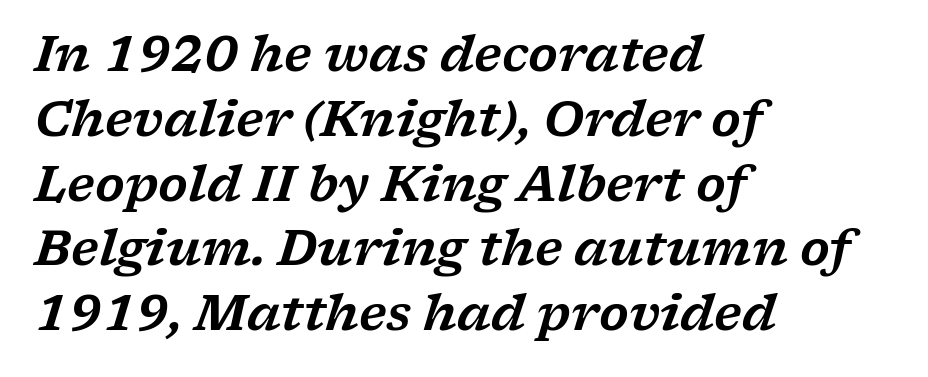
The image shows 48 px wide serif type, italic (leaning right); set left-aligned, normal line spacing (1.35x), normal letter spacing, not underlined; low stroke contrast and a medium x-height.
